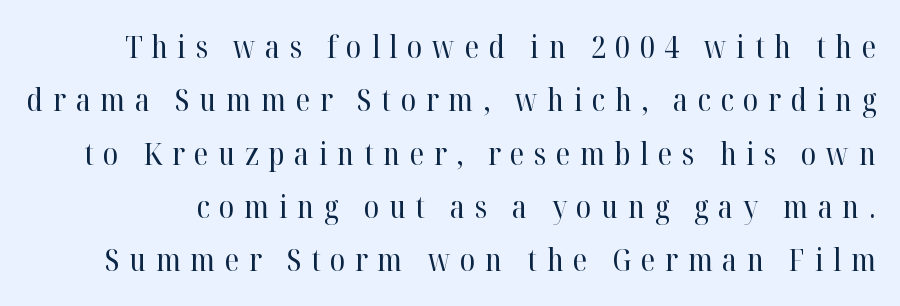
Q: Is the text bold? A: No.
Q: Is the text italic (slanted)? A: No, it is upright.
Q: Is the typeface a serif or a sans-serif typeface? A: Serif.
Q: Is the text underlined? A: No.
Q: Is the spacing between letters normal or unusually wide? A: Unusually wide.
Q: Width (condensed, normal, or wide)? A: Normal.
Q: Stroke contrast? A: High.
Q: x-height? A: Medium.
Q: Monospaced? A: No.
